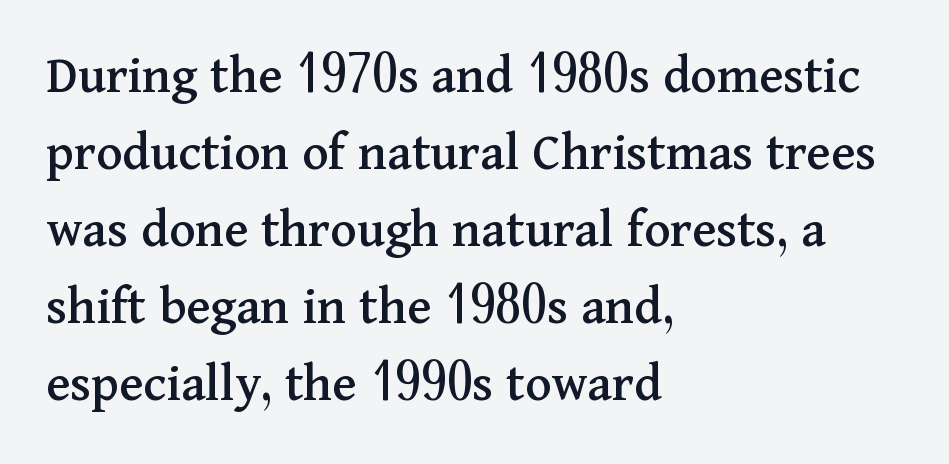
Q: Is the text italic (slanted)? A: No, it is upright.
Q: Is the typeface a serif or a sans-serif typeface? A: Serif.
Q: Is the text underlined? A: No.
Q: How is the paragraph aligned? A: Left-aligned.
Q: Is the spacing between letters normal or unusually wide? A: Normal.
Q: Is the spacing between lines tight, normal or loose? A: Normal.
Q: Width (condensed, normal, or wide)? A: Normal.
Q: Stroke contrast? A: Medium.
Q: x-height? A: Medium.
Q: Monospaced? A: No.
